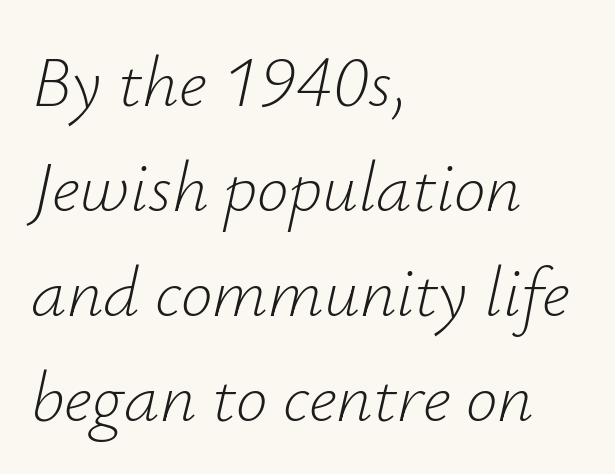
The image shows 71 px light type, italic (leaning right); set left-aligned, normal line spacing (1.48x), normal letter spacing, not underlined; low stroke contrast and a small x-height.
